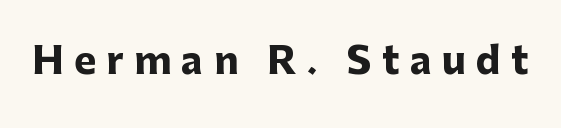
{"serif": "no", "italic": "no", "bold": "yes", "weight": "heavy", "width": "normal", "stroke_contrast": "low", "x_height": "medium", "monospaced": "no", "underline": "no", "letter_spacing": "wide", "letter_spacing_em": 0.28, "glyph_px": 37}
